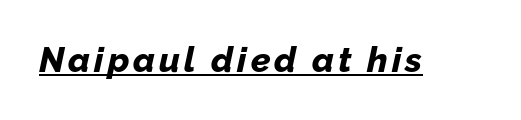
The image shows 35 px bold type, italic (leaning right); set underlined; low stroke contrast and a medium x-height.
